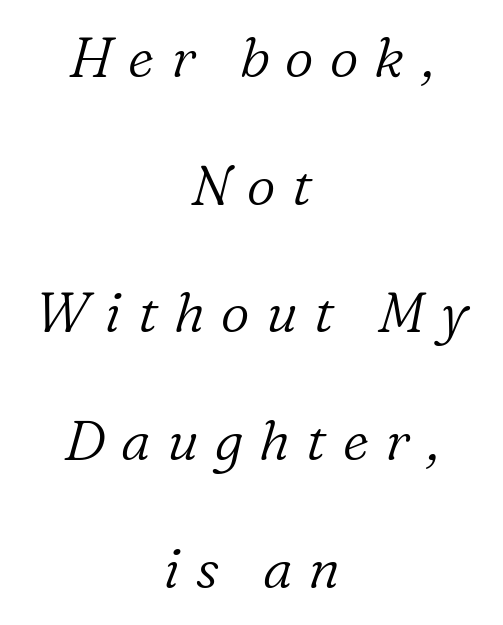
A typesetter would call this leading open, well beyond the default. Caption: multi-line text, centered on the measure. These lines are composed in type with serifs. When letters slant like this, we call the style italic.
